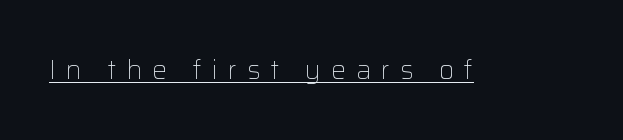
This is roman type, the default non-slanted kind. Quick note: underline on. This sample uses expanded letter spacing, leaving extra air between glyphs. Weight: in the light-to-regular range.
